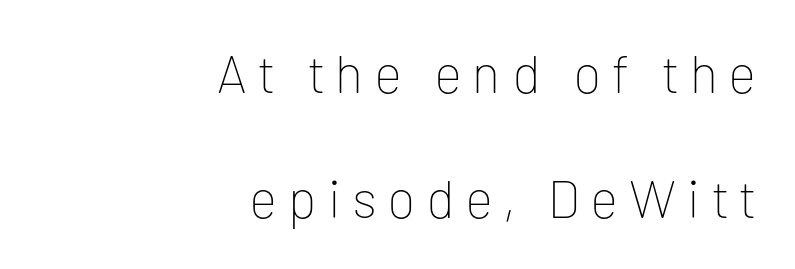
The image shows 53 px thin sans-serif type, upright; set right-aligned, loose line spacing (2.35x), unusually wide letter spacing (+0.22 em), not underlined; low stroke contrast and a medium x-height.
